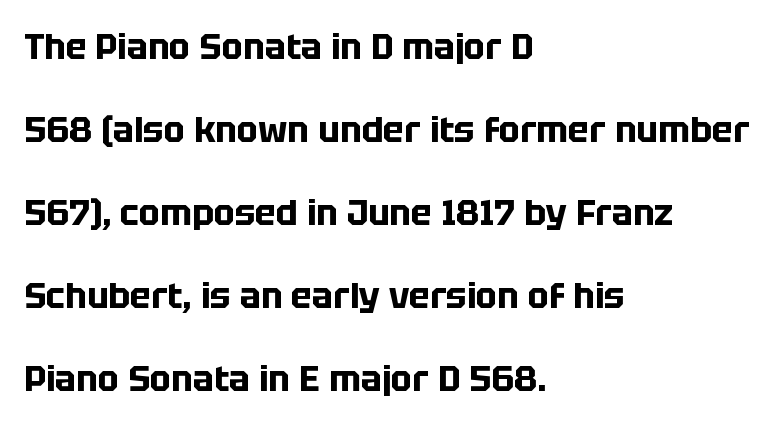
{"serif": "no", "italic": "no", "bold": "yes", "weight": "bold", "width": "normal", "stroke_contrast": "low", "x_height": "large", "monospaced": "no", "underline": "no", "align": "left", "line_spacing": "loose", "line_spacing_ratio": 2.37, "letter_spacing": "normal", "letter_spacing_em": 0.0, "glyph_px": 35}
